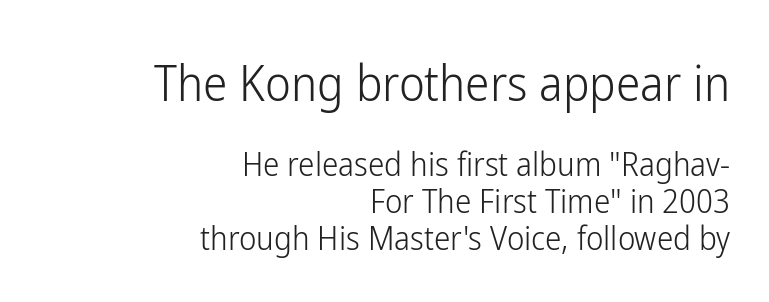
Successive baselines arrive quickly, one right under another. The lettering stays uniformly vertical, giving the passage a roman look. The face used here is proportionally spaced, like ordinary book or web type. A student would notice the top passage is typeset larger than what follows.
